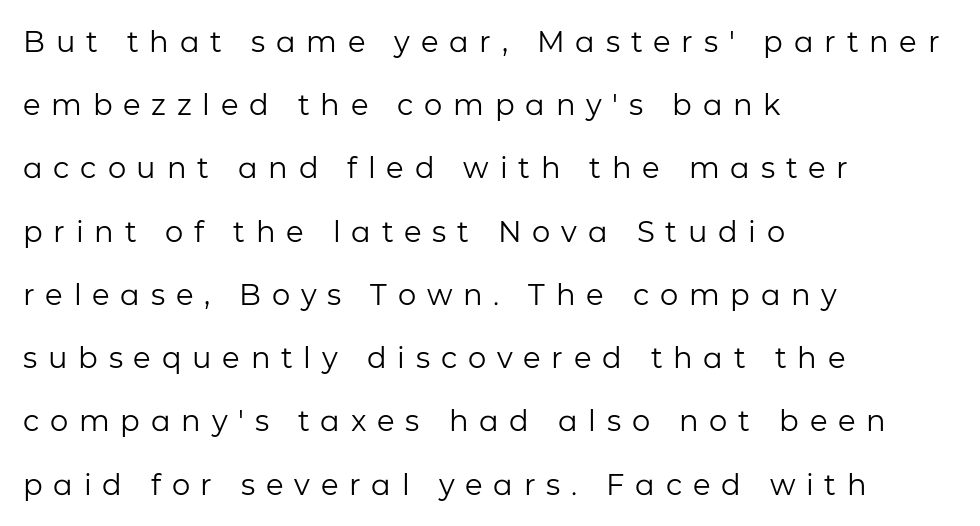
{"serif": "no", "italic": "no", "bold": "no", "weight": "regular", "width": "normal", "stroke_contrast": "low", "x_height": "medium", "monospaced": "no", "underline": "no", "align": "left", "line_spacing": "loose", "line_spacing_ratio": 2.18, "letter_spacing": "wide", "letter_spacing_em": 0.37, "glyph_px": 29}
